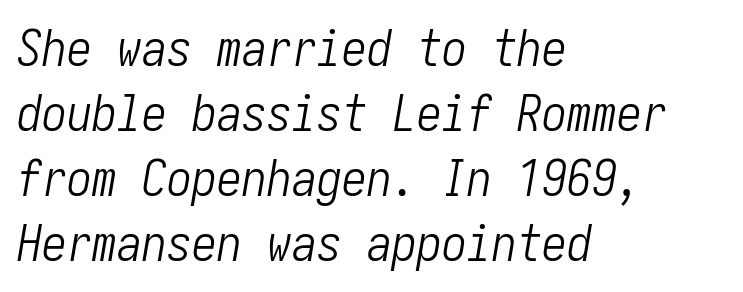
The image shows 50 px light, condensed type, italic (leaning right); set left-aligned, normal line spacing (1.3x), normal letter spacing, not underlined; low stroke contrast and a medium x-height.
